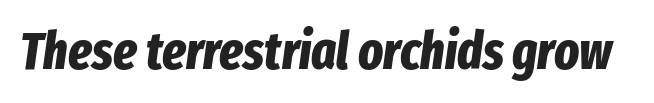
{"italic": "yes", "lean": "right", "slant_degrees": 8, "bold": "yes", "weight": "bold", "width": "condensed", "stroke_contrast": "low", "x_height": "medium", "monospaced": "no", "underline": "no", "letter_spacing": "normal", "letter_spacing_em": 0.0, "glyph_px": 52}
